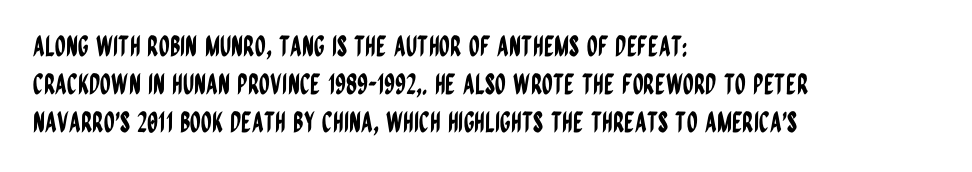
Q: Is the text italic (slanted)? A: No, it is upright.
Q: Is the typeface a serif or a sans-serif typeface? A: Sans-serif.
Q: Is the text underlined? A: No.
Q: How is the paragraph aligned? A: Left-aligned.
Q: Is the spacing between letters normal or unusually wide? A: Normal.
Q: Is the spacing between lines tight, normal or loose? A: Normal.
Q: Width (condensed, normal, or wide)? A: Condensed.
Q: Stroke contrast? A: Low.
Q: x-height? A: Large.
Q: Monospaced? A: No.
